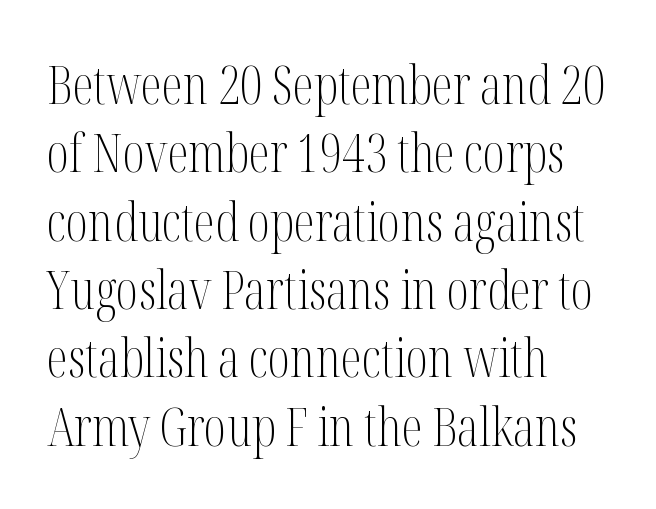
The image shows 53 px light, condensed serif type, upright; set left-aligned, normal line spacing (1.29x), normal letter spacing, not underlined; medium stroke contrast and a medium x-height.
